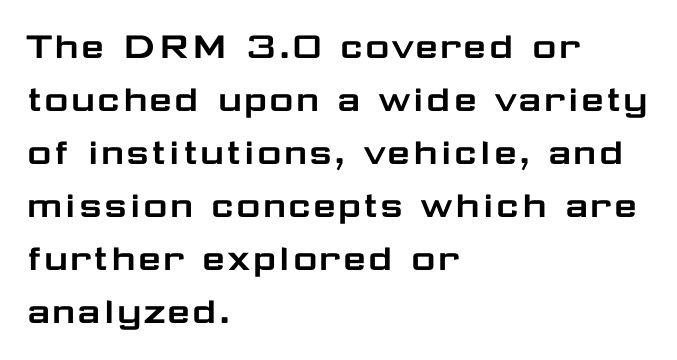
Q: Is the text italic (slanted)? A: No, it is upright.
Q: Is the typeface a serif or a sans-serif typeface? A: Sans-serif.
Q: Is the text underlined? A: No.
Q: How is the paragraph aligned? A: Left-aligned.
Q: Is the spacing between letters normal or unusually wide? A: Normal.
Q: Is the spacing between lines tight, normal or loose? A: Normal.
Q: Width (condensed, normal, or wide)? A: Wide.
Q: Stroke contrast? A: Low.
Q: x-height? A: Medium.
Q: Monospaced? A: No.
